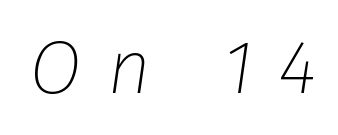
The face used here is proportionally spaced, like ordinary book or web type. No heavy texture on the line: the type isn't bold. The space directly below the letters is spotless. Compared with typical body copy, the letter spacing here is much looser.
